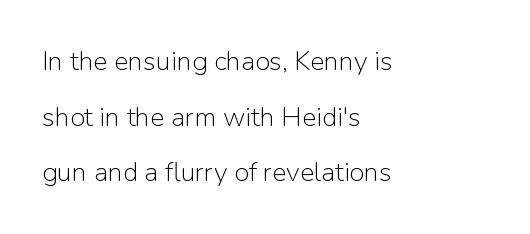
Q: Is the text bold? A: No.
Q: Is the text italic (slanted)? A: No, it is upright.
Q: Is the text underlined? A: No.
Q: How is the paragraph aligned? A: Left-aligned.
Q: Is the spacing between letters normal or unusually wide? A: Normal.
Q: Is the spacing between lines tight, normal or loose? A: Loose.
